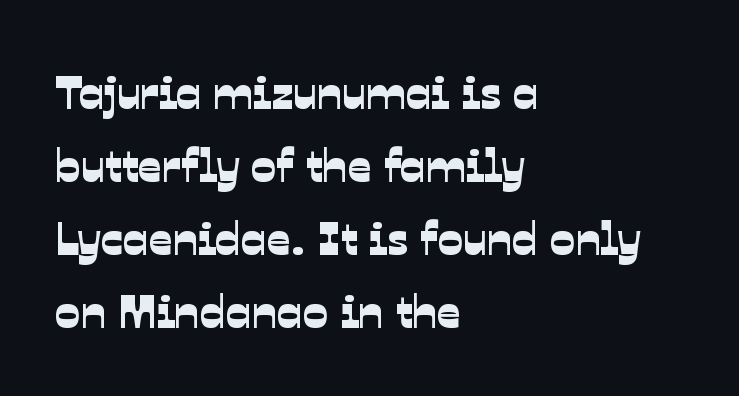
{"serif": "no", "width": "normal", "stroke_contrast": "low", "x_height": "medium", "monospaced": "no", "underline": "no", "align": "left", "line_spacing": "normal", "line_spacing_ratio": 1.55, "letter_spacing": "normal", "letter_spacing_em": 0.0, "glyph_px": 47}
